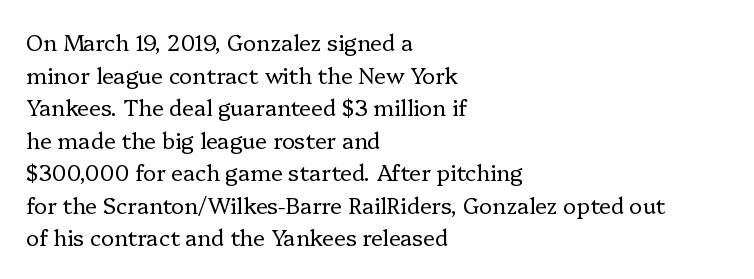
{"italic": "no", "bold": "no", "underline": "no", "align": "left", "line_spacing": "normal", "line_spacing_ratio": 1.48, "letter_spacing": "normal", "letter_spacing_em": 0.0, "glyph_px": 22}
